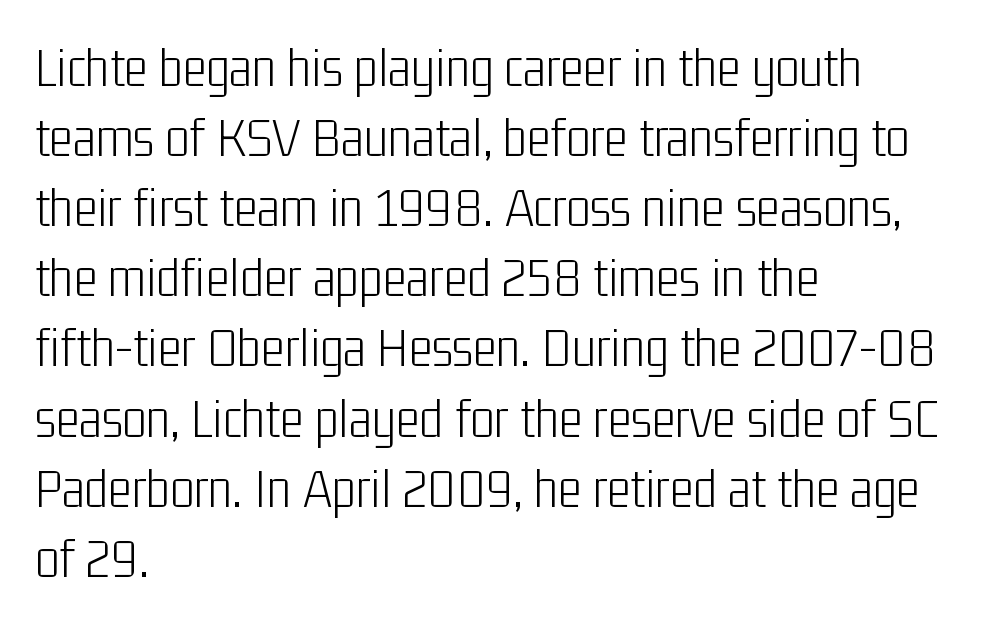
Q: Is the text bold? A: No.
Q: Is the text italic (slanted)? A: No, it is upright.
Q: Is the typeface a serif or a sans-serif typeface? A: Sans-serif.
Q: Is the text underlined? A: No.
Q: How is the paragraph aligned? A: Left-aligned.
Q: Is the spacing between letters normal or unusually wide? A: Normal.
Q: Width (condensed, normal, or wide)? A: Condensed.
Q: Stroke contrast? A: Low.
Q: x-height? A: Medium.
Q: Monospaced? A: No.
